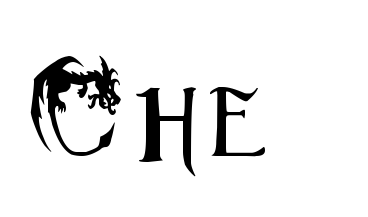
The image shows 69 px condensed sans-serif type, upright; set unusually wide letter spacing (+0.2 em), not underlined; medium stroke contrast and a small x-height.
